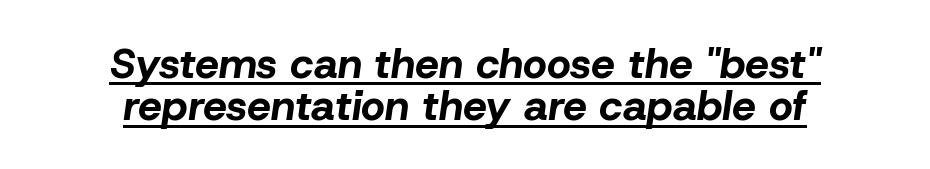
{"italic": "yes", "lean": "right", "slant_degrees": 8, "bold": "yes", "weight": "bold", "width": "normal", "stroke_contrast": "low", "x_height": "medium", "monospaced": "no", "underline": "yes", "align": "center", "line_spacing": "tight", "line_spacing_ratio": 1.01, "letter_spacing": "normal", "letter_spacing_em": 0.0, "glyph_px": 42}
